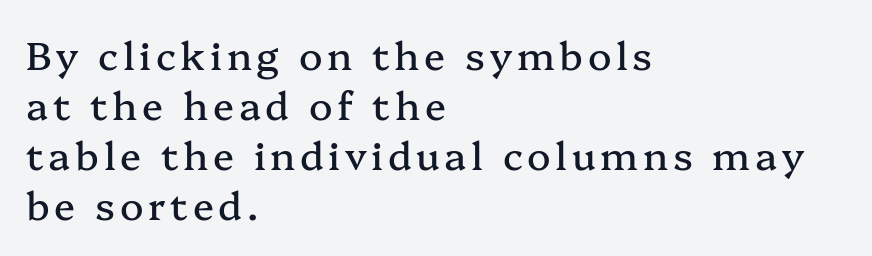
Q: Is the text italic (slanted)? A: No, it is upright.
Q: Is the typeface a serif or a sans-serif typeface? A: Serif.
Q: Is the text underlined? A: No.
Q: How is the paragraph aligned? A: Left-aligned.
Q: Is the spacing between lines tight, normal or loose? A: Normal.
Q: Width (condensed, normal, or wide)? A: Normal.
Q: Stroke contrast? A: Medium.
Q: x-height? A: Medium.
Q: Monospaced? A: No.
